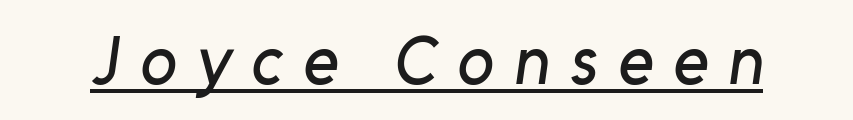
The image shows 68 px sans-serif type; set unusually wide letter spacing (+0.29 em), underlined; low stroke contrast and a medium x-height.
